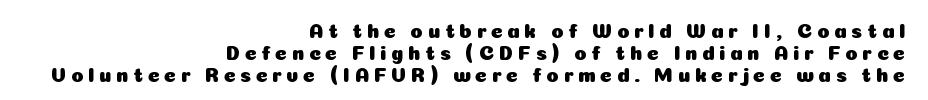
{"italic": "no", "underline": "no", "align": "right", "line_spacing": "tight", "line_spacing_ratio": 1.1, "letter_spacing": "wide", "letter_spacing_em": 0.23, "glyph_px": 20}
